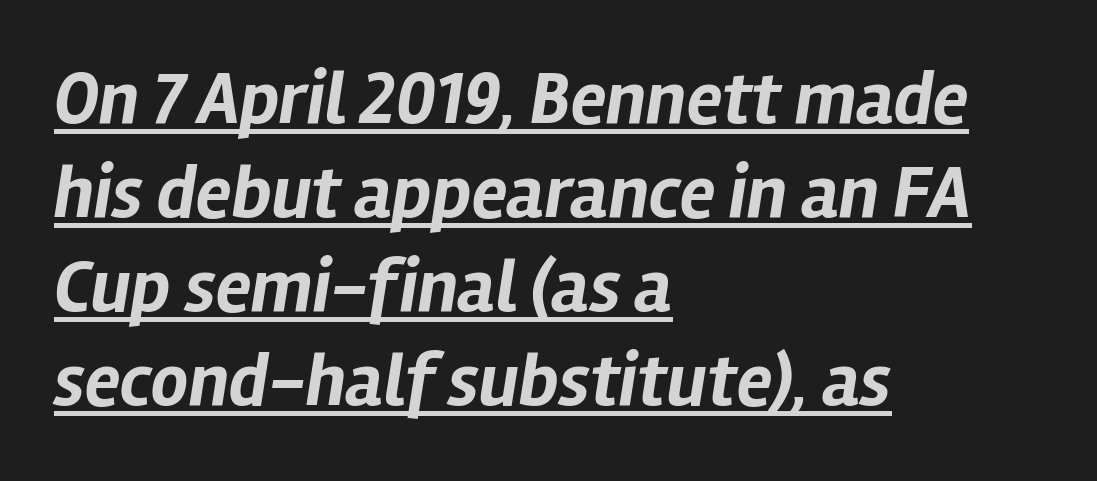
The image shows 74 px bold type, italic (leaning right); set left-aligned, normal line spacing (1.27x), normal letter spacing, underlined; low stroke contrast and a medium x-height.
